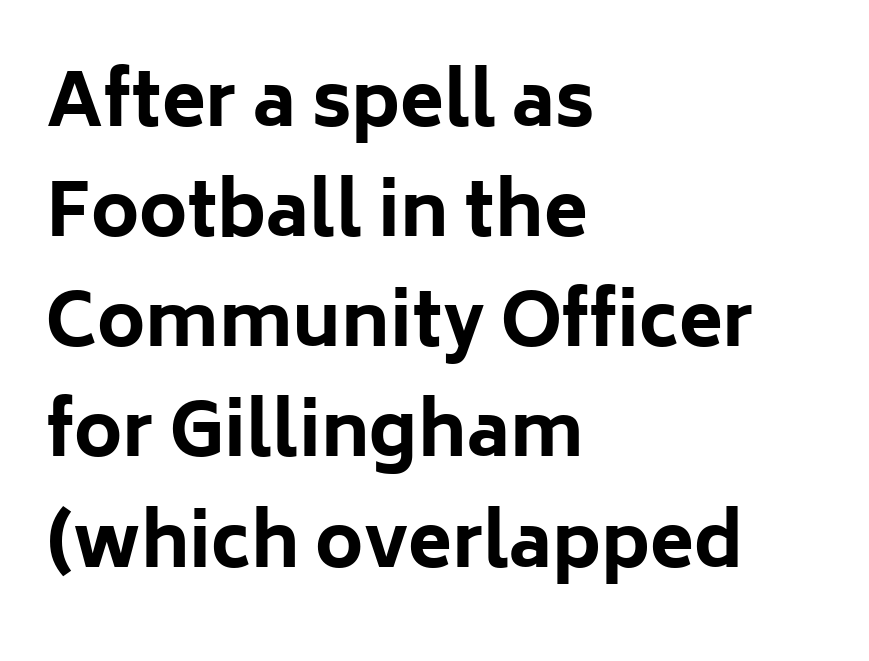
The typesetting leans heavy: a genuine bold. Underlining? Definitely not there. Each letter's strokes conclude bluntly, with no projecting serifs. The rendering uses natural spacing where letterforms have individual widths.
